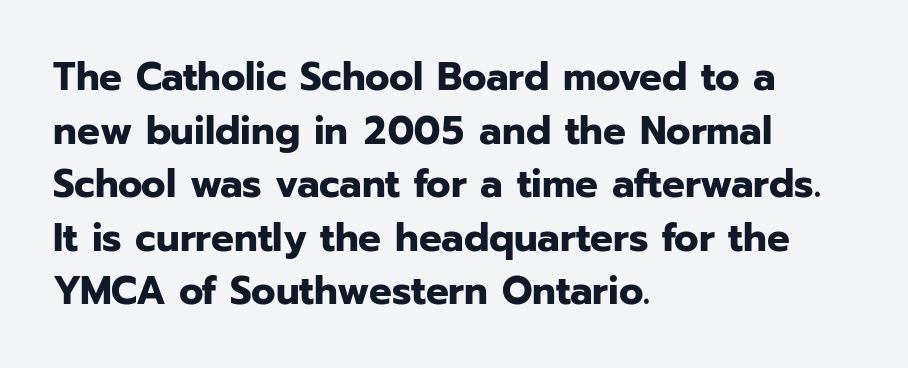
The image shows 40 px bold sans-serif type, upright; set left-aligned, normal line spacing (1.34x), normal letter spacing, not underlined; low stroke contrast and a medium x-height.
